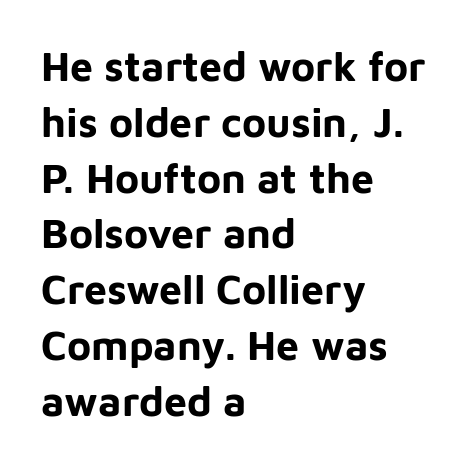
{"serif": "no", "italic": "no", "bold": "yes", "weight": "bold", "width": "normal", "stroke_contrast": "low", "x_height": "medium", "monospaced": "no", "underline": "no", "align": "left", "line_spacing": "normal", "line_spacing_ratio": 1.36, "letter_spacing": "normal", "letter_spacing_em": 0.0, "glyph_px": 41}
